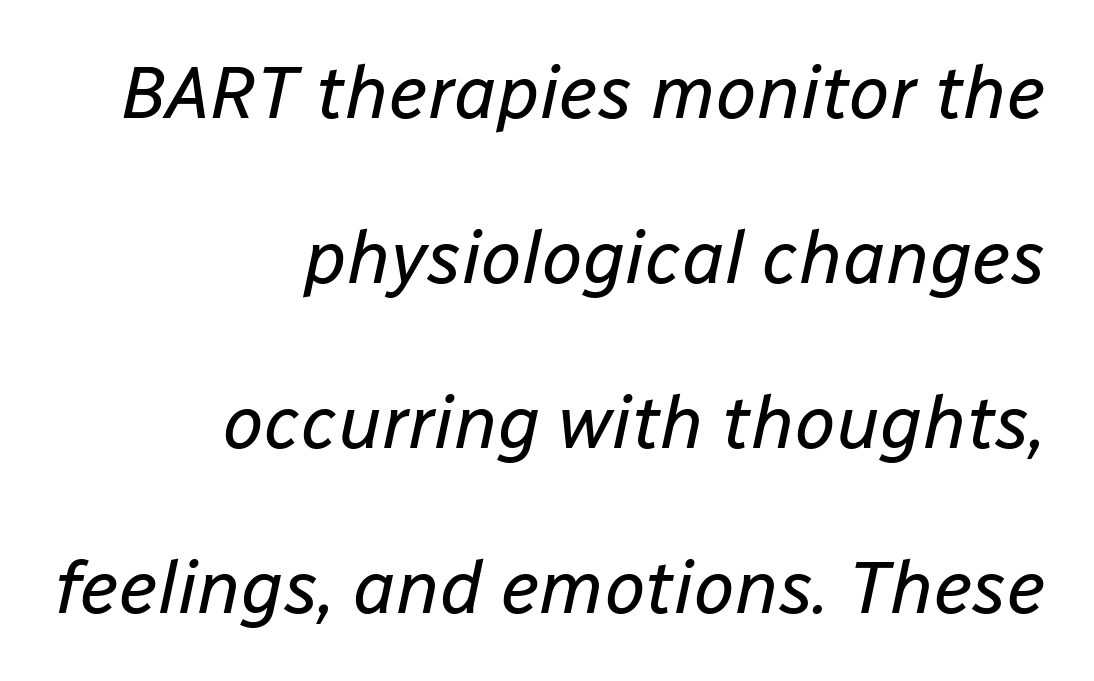
Q: Is the text bold? A: No.
Q: Is the text italic (slanted)? A: Yes, it leans right by about 12 degrees.
Q: Is the text underlined? A: No.
Q: How is the paragraph aligned? A: Right-aligned.
Q: Is the spacing between letters normal or unusually wide? A: Normal.
Q: Is the spacing between lines tight, normal or loose? A: Loose.
Q: Width (condensed, normal, or wide)? A: Normal.
Q: Stroke contrast? A: Low.
Q: x-height? A: Medium.
Q: Monospaced? A: No.
